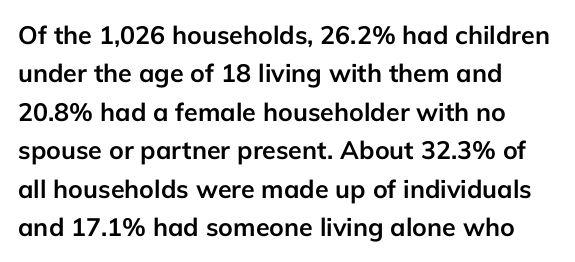
Q: Is the text bold? A: Yes.
Q: Is the text italic (slanted)? A: No, it is upright.
Q: Is the text underlined? A: No.
Q: How is the paragraph aligned? A: Left-aligned.
Q: Is the spacing between letters normal or unusually wide? A: Normal.
Q: Is the spacing between lines tight, normal or loose? A: Normal.
